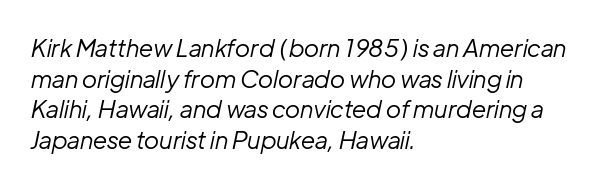
The characters are drawn with everyday or finer stroke widths. The passage shown stacks its lines at a standard gap. Just letters on the line, the space beneath them empty. This sample uses plain, unmodified letter spacing. Italic: yes, the glyphs are oblique.
